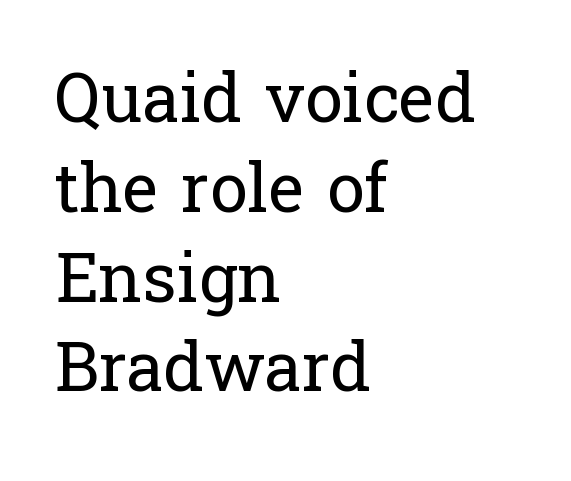
Short and long lines alike share a common starting point at left. Posture: vertical. Beneath every word, the page is bare. Tracking value appears to be zero — textbook default spacing. Compared with typical paragraphs, the rows here are spaced about the same. Heaviness? Minimal to ordinary, like unemphasized prose.
